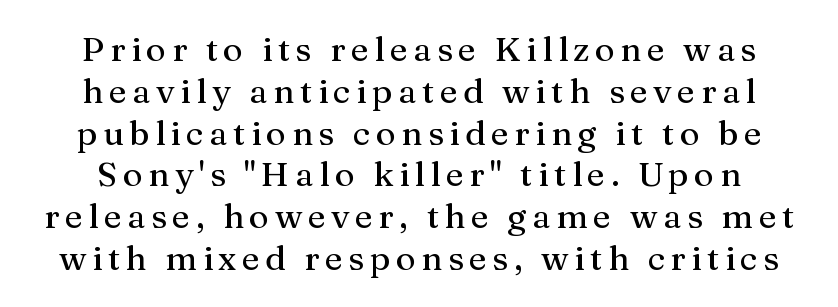
Q: Is the text italic (slanted)? A: No, it is upright.
Q: Is the typeface a serif or a sans-serif typeface? A: Serif.
Q: Is the text underlined? A: No.
Q: Width (condensed, normal, or wide)? A: Normal.
Q: Stroke contrast? A: Medium.
Q: x-height? A: Medium.
Q: Monospaced? A: No.
